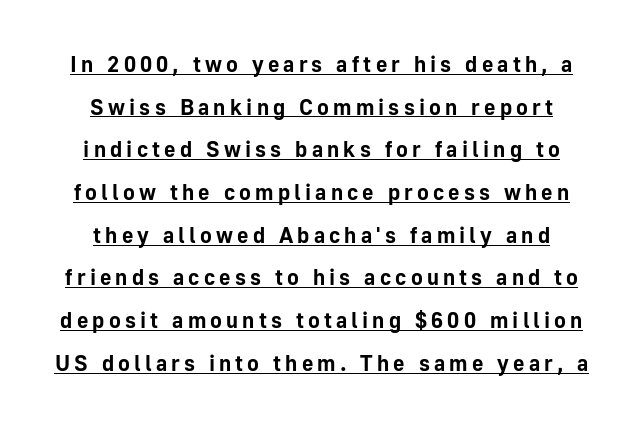
The image shows 22 px bold type, upright; set loose line spacing (1.94x), underlined.
